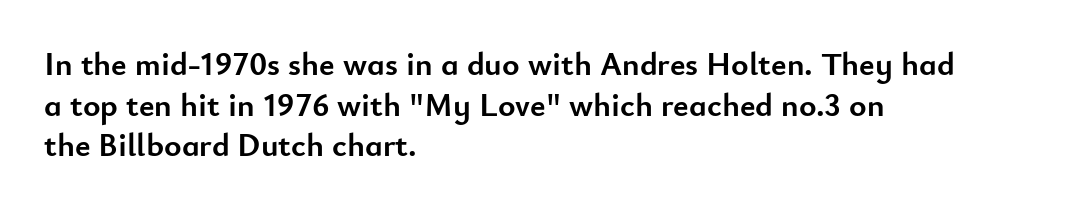
The image shows 33 px semibold sans-serif type, upright; set left-aligned, line spacing 1.23x, normal letter spacing, not underlined; low stroke contrast and a small x-height.
